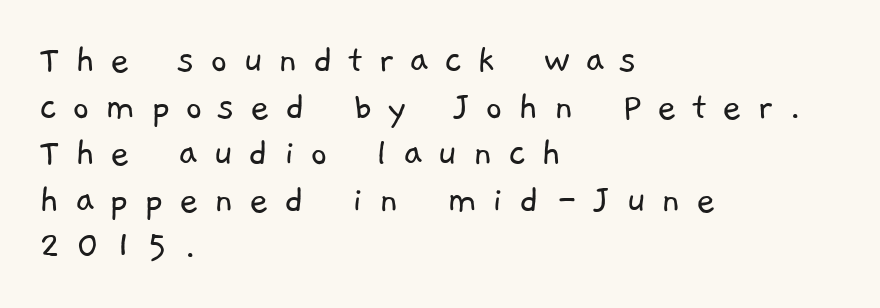
The strokes carry an ordinary text weight at most. This is sans-serif lettering, the kind often seen on screens and signage. Clear beneath every line of the passage. Teacher's note: observe the even left margin — that is flush-left alignment. Proportional: the letters do not fall into vertical columns. How are the letters spaced? Widely, with obvious added tracking.
